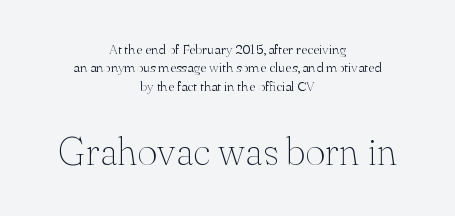
Posture: vertical. Underline: absent. Heft: none added — not bold. Notice how the passage keeps no hard edge, just a central spine. The passage shown has conventional tracking throughout. Does the type have serifs? Yes, each stem ends in a small foot.
